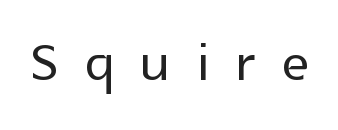
Q: Is the text italic (slanted)? A: No, it is upright.
Q: Is the typeface a serif or a sans-serif typeface? A: Sans-serif.
Q: Is the text underlined? A: No.
Q: Is the spacing between letters normal or unusually wide? A: Unusually wide.
Q: Width (condensed, normal, or wide)? A: Normal.
Q: x-height? A: Medium.
Q: Monospaced? A: No.
